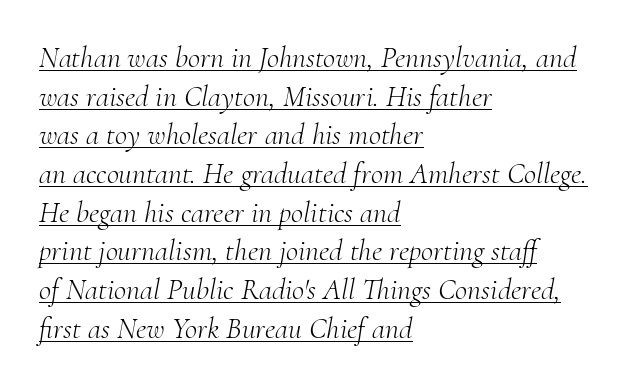
{"serif": "yes", "italic": "yes", "lean": "right", "slant_degrees": 10, "bold": "no", "weight": "light", "width": "normal", "stroke_contrast": "medium", "x_height": "small", "monospaced": "no", "underline": "yes", "align": "left", "line_spacing": "normal", "line_spacing_ratio": 1.29, "letter_spacing": "normal", "letter_spacing_em": 0.0, "glyph_px": 30}
